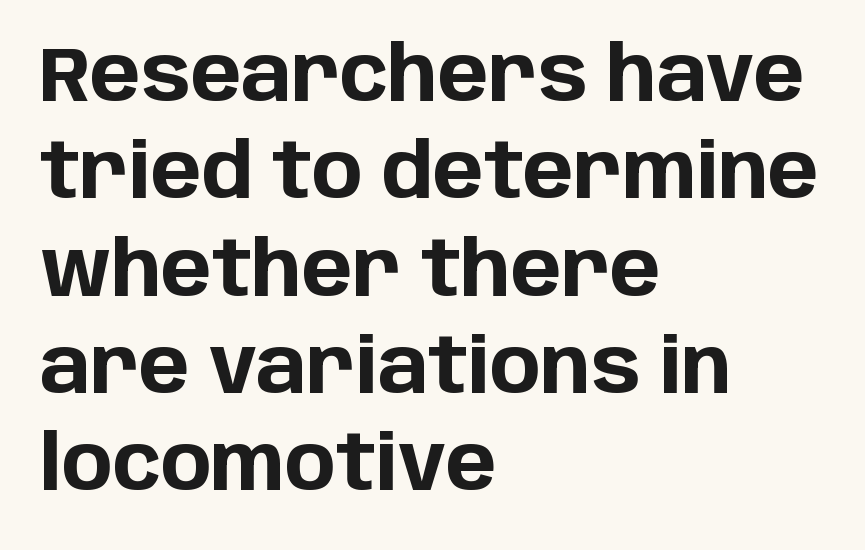
Vertically, the passage feels balanced, rows spaced as you'd expect. Each letter keeps its own natural width here, so spacing adapts to shape. In terms of letterform style, serifs are entirely absent. Is there any slant? The stems are plumb. Compared with an ordinary text face, these strokes are far heavier — a full bold.
